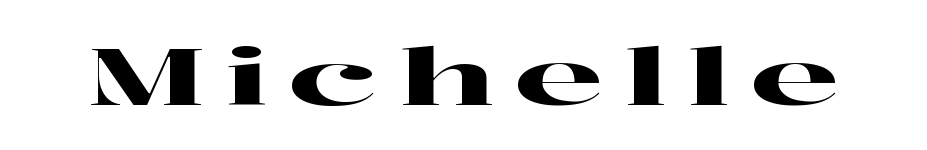
Rule under the text: the space is simply empty. Tall strokes in this sample are plumb rather than angled. Old-style or modern, the face here clearly has serifs. Note the varied advance widths — an 'i' is clearly narrower than an 'm'. What stands out about the letter spacing? Its width — letters are far apart.
